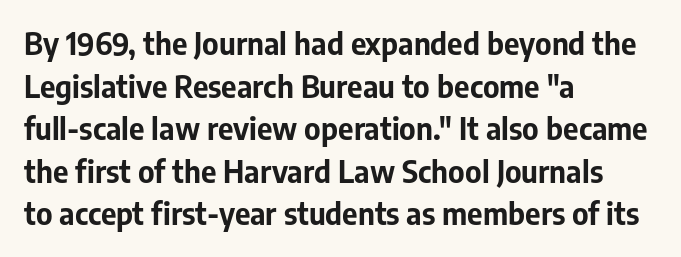
The image shows 30 px bold sans-serif type, upright; set left-aligned, normal line spacing (1.42x), normal letter spacing, not underlined; low stroke contrast and a medium x-height.
